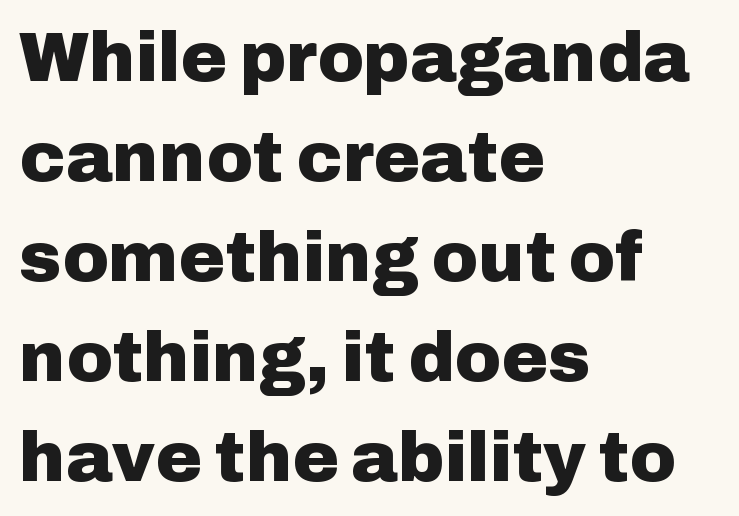
{"serif": "no", "italic": "no", "bold": "yes", "weight": "heavy", "width": "normal", "stroke_contrast": "low", "x_height": "medium", "monospaced": "no", "underline": "no", "align": "left", "line_spacing": "normal", "line_spacing_ratio": 1.43, "letter_spacing": "normal", "letter_spacing_em": 0.0, "glyph_px": 70}
